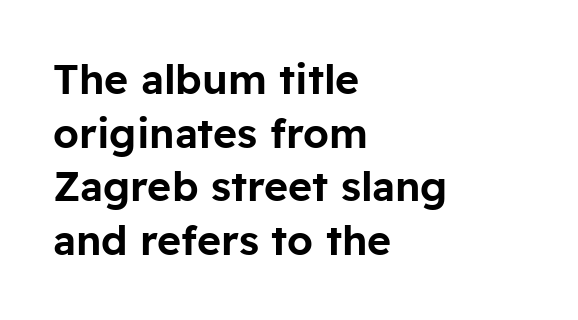
{"serif": "no", "italic": "no", "width": "normal", "stroke_contrast": "low", "x_height": "medium", "monospaced": "no", "underline": "no", "align": "left", "line_spacing": "normal", "line_spacing_ratio": 1.31, "letter_spacing": "normal", "letter_spacing_em": 0.0, "glyph_px": 41}
